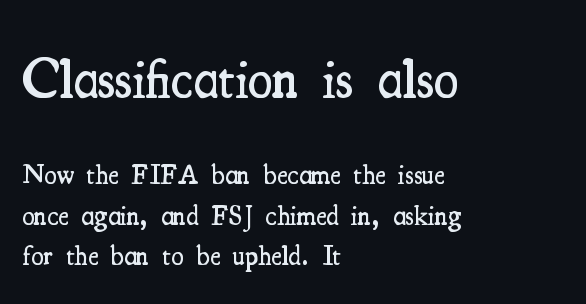
Q: Is the text bold? A: Semi-bold.
Q: Is the text italic (slanted)? A: No, it is upright.
Q: Is the typeface a serif or a sans-serif typeface? A: Serif.
Q: Is the text underlined? A: No.
Q: How is the paragraph aligned? A: Left-aligned.
Q: Is the spacing between letters normal or unusually wide? A: Normal.
Q: Is the spacing between lines tight, normal or loose? A: Normal.
Q: Which block of text is set in a larger size, the first (top) or the second (bottom)? A: The first (top) one.
Q: Width (condensed, normal, or wide)? A: Condensed.
Q: Stroke contrast? A: Medium.
Q: x-height? A: Small.
Q: Monospaced? A: No.
